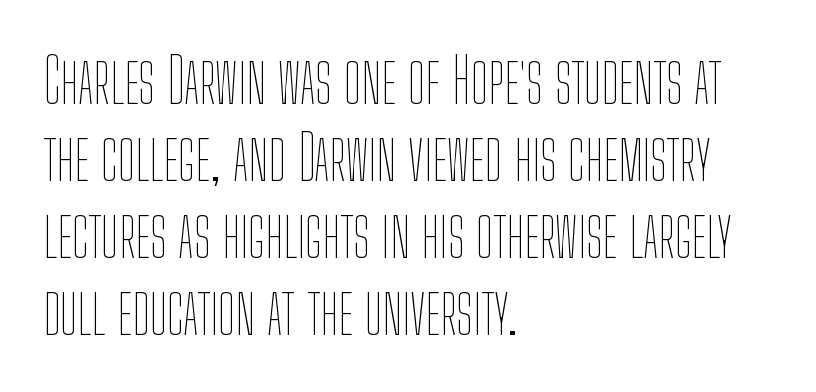
The image shows 62 px thin, condensed type, upright; set left-aligned, line spacing 1.24x, normal letter spacing, not underlined; low stroke contrast and a medium x-height.
